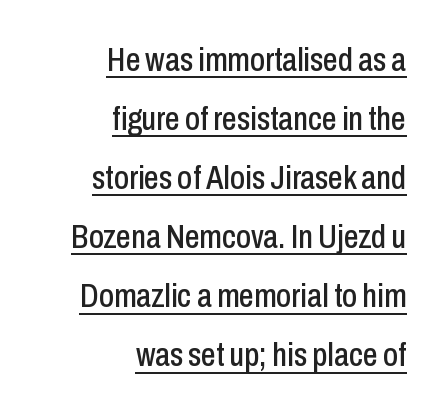
{"serif": "no", "italic": "no", "width": "condensed", "stroke_contrast": "low", "x_height": "medium", "monospaced": "no", "underline": "yes", "align": "right", "line_spacing_ratio": 1.79, "letter_spacing": "normal", "letter_spacing_em": 0.0, "glyph_px": 33}
